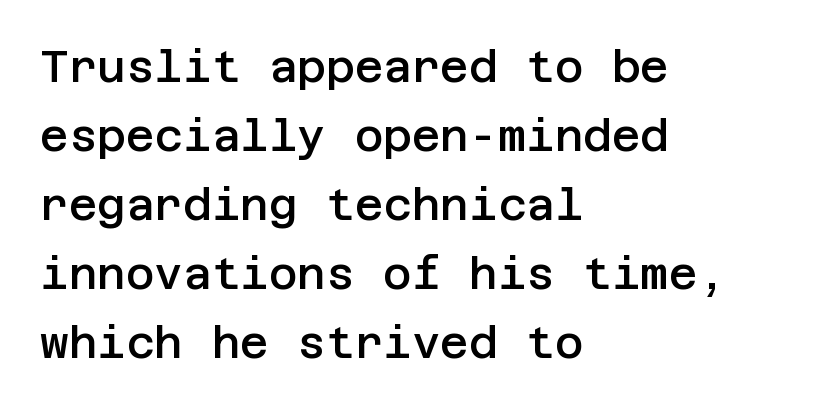
Q: Is the text bold? A: Semi-bold.
Q: Is the text italic (slanted)? A: No, it is upright.
Q: Is the typeface a serif or a sans-serif typeface? A: Sans-serif.
Q: Is the text underlined? A: No.
Q: How is the paragraph aligned? A: Left-aligned.
Q: Is the spacing between letters normal or unusually wide? A: Normal.
Q: Is the spacing between lines tight, normal or loose? A: Normal.
Q: Width (condensed, normal, or wide)? A: Normal.
Q: Stroke contrast? A: Low.
Q: x-height? A: Large.
